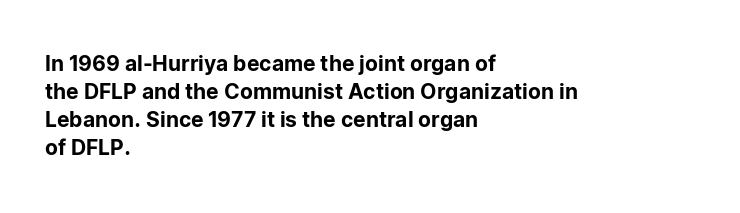
Q: Is the text italic (slanted)? A: No, it is upright.
Q: Is the text underlined? A: No.
Q: How is the paragraph aligned? A: Left-aligned.
Q: Is the spacing between letters normal or unusually wide? A: Normal.
Q: Is the spacing between lines tight, normal or loose? A: Normal.
